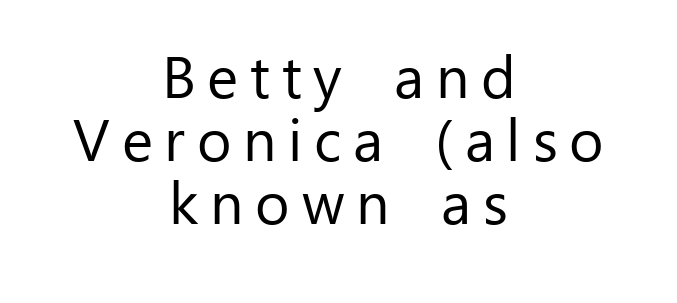
{"serif": "no", "italic": "no", "bold": "no", "weight": "regular", "width": "normal", "stroke_contrast": "low", "x_height": "medium", "monospaced": "no", "underline": "no", "align": "center", "line_spacing": "tight", "line_spacing_ratio": 1.07, "letter_spacing": "wide", "letter_spacing_em": 0.2, "glyph_px": 59}
